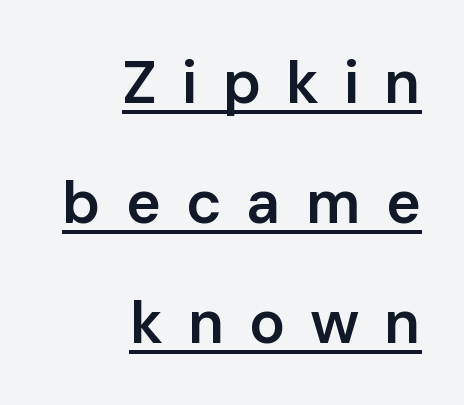
Q: Is the text bold? A: Semi-bold.
Q: Is the text italic (slanted)? A: No, it is upright.
Q: Is the typeface a serif or a sans-serif typeface? A: Sans-serif.
Q: Is the text underlined? A: Yes.
Q: How is the paragraph aligned? A: Right-aligned.
Q: Is the spacing between letters normal or unusually wide? A: Unusually wide.
Q: Is the spacing between lines tight, normal or loose? A: Loose.
Q: Width (condensed, normal, or wide)? A: Normal.
Q: Stroke contrast? A: Low.
Q: x-height? A: Medium.
Q: Monospaced? A: No.
